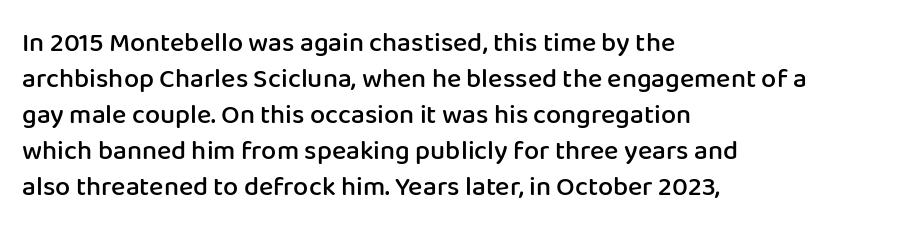
The image shows 27 px text type, upright; set left-aligned, normal line spacing (1.33x), normal letter spacing, not underlined.
